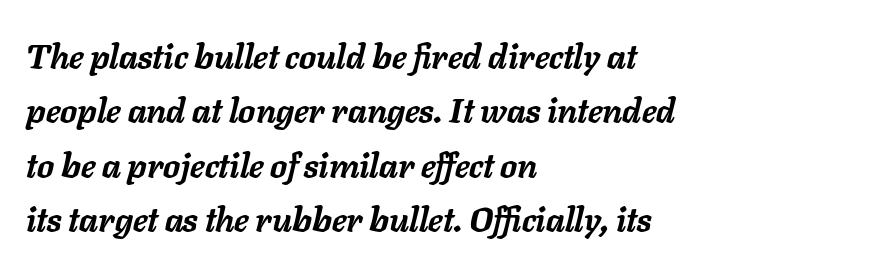
Q: Is the text bold? A: Yes.
Q: Is the text italic (slanted)? A: Yes, it leans right by about 11 degrees.
Q: Is the text underlined? A: No.
Q: How is the paragraph aligned? A: Left-aligned.
Q: Is the spacing between letters normal or unusually wide? A: Normal.
Q: Is the spacing between lines tight, normal or loose? A: Normal.
Q: Width (condensed, normal, or wide)? A: Normal.
Q: Stroke contrast? A: Low.
Q: x-height? A: Medium.
Q: Monospaced? A: No.
